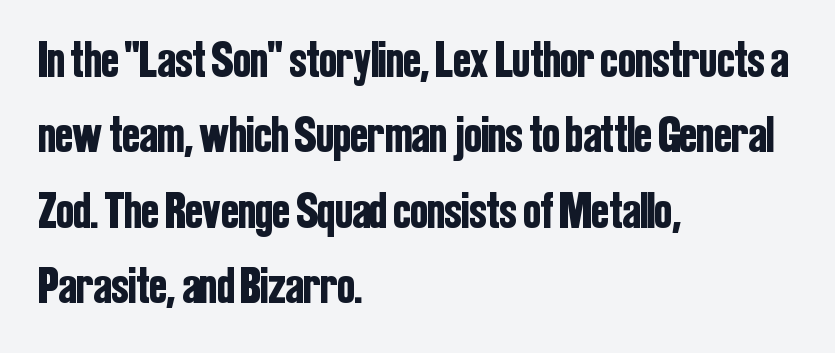
The image shows 52 px condensed sans-serif type, upright; set left-aligned, normal line spacing (1.45x), normal letter spacing, not underlined; low stroke contrast and a medium x-height.
